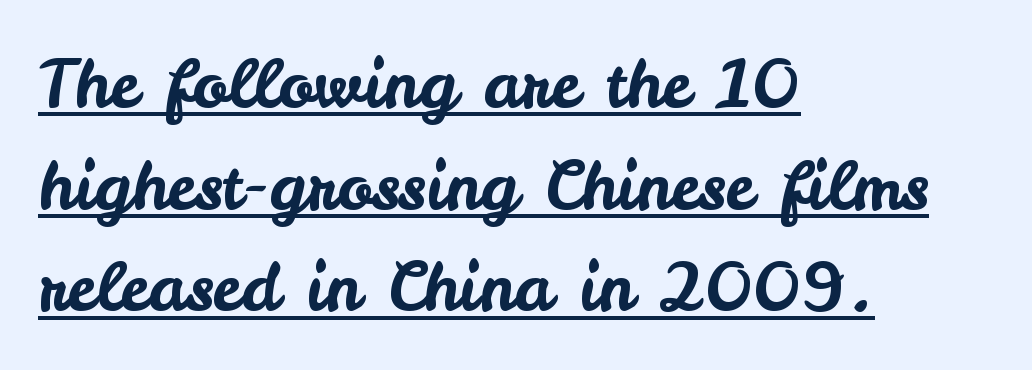
{"serif": "no", "width": "normal", "stroke_contrast": "low", "x_height": "small", "monospaced": "no", "underline": "yes", "align": "left", "line_spacing": "normal", "line_spacing_ratio": 1.54, "letter_spacing": "normal", "letter_spacing_em": 0.0, "glyph_px": 66}
